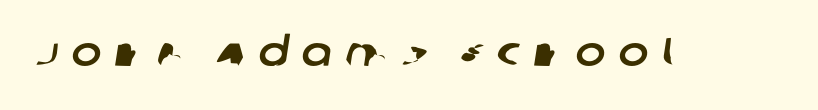
The image shows 40 px sans-serif type; set unusually wide letter spacing (+0.34 em), not underlined; low stroke contrast and a large x-height.
